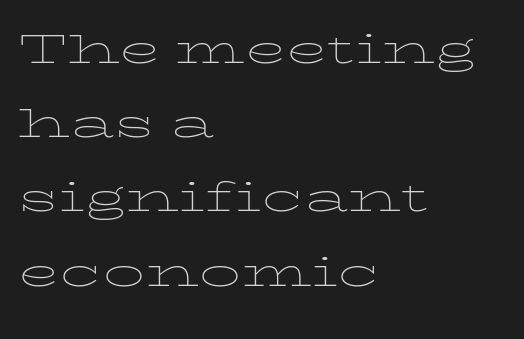
The image shows 55 px thin, wide type, upright; set left-aligned, normal line spacing (1.35x), normal letter spacing, not underlined; low stroke contrast and a medium x-height.
